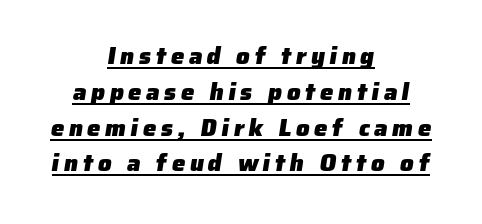
Q: Is the text bold? A: Yes.
Q: Is the text underlined? A: Yes.
Q: How is the paragraph aligned? A: Centered.
Q: Is the spacing between lines tight, normal or loose? A: Normal.
